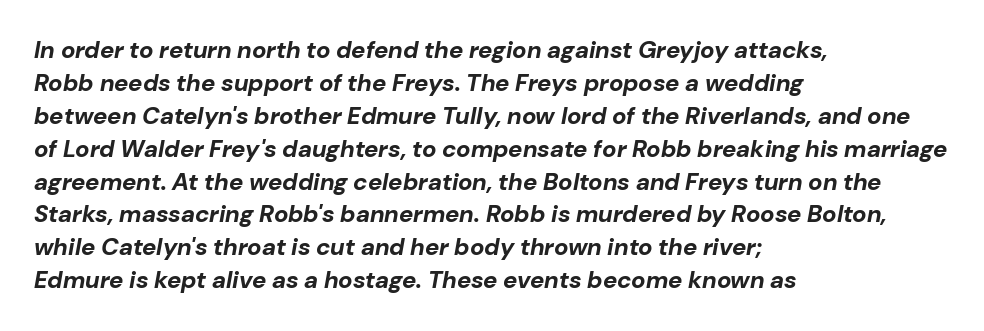
{"italic": "yes", "lean": "right", "slant_degrees": 10, "bold": "yes", "underline": "no", "align": "left", "line_spacing": "normal", "line_spacing_ratio": 1.37, "letter_spacing": "normal", "letter_spacing_em": 0.0, "glyph_px": 24}
